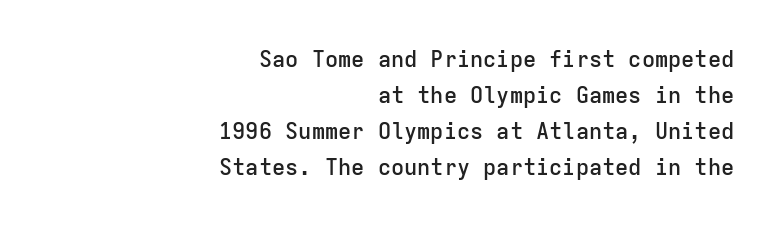
Nobody drew a line under any word here. The line texture is even and compact thanks to regular tracking. The ragged edge is on the left, which tells us the setting is flush right. The typesetting leans somewhat heavy: a semibold.
